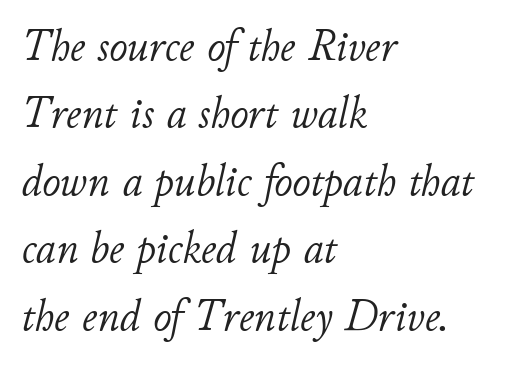
Q: Is the text bold? A: No.
Q: Is the text italic (slanted)? A: Yes, it leans right by about 11 degrees.
Q: Is the text underlined? A: No.
Q: How is the paragraph aligned? A: Left-aligned.
Q: Is the spacing between letters normal or unusually wide? A: Normal.
Q: Is the spacing between lines tight, normal or loose? A: Normal.
Q: Width (condensed, normal, or wide)? A: Normal.
Q: Stroke contrast? A: Low.
Q: x-height? A: Small.
Q: Monospaced? A: No.
